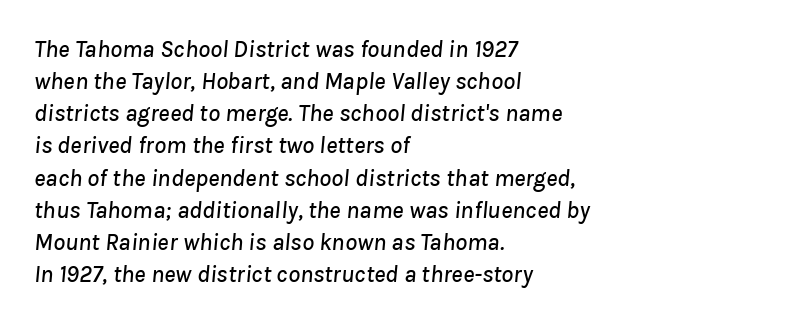
{"italic": "yes", "lean": "right", "slant_degrees": 8, "underline": "no", "align": "left", "line_spacing": "normal", "line_spacing_ratio": 1.34, "letter_spacing": "normal", "letter_spacing_em": 0.0, "glyph_px": 24}
